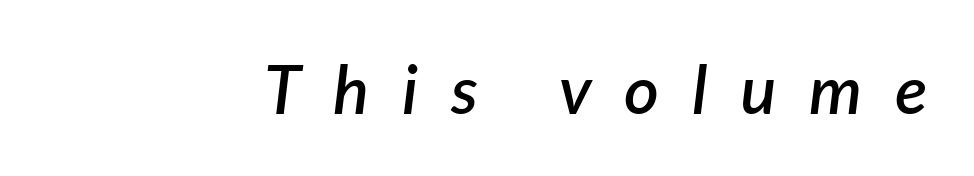
Q: Is the text bold? A: Semi-bold.
Q: Is the text italic (slanted)? A: Yes, it leans right by about 7 degrees.
Q: Is the text underlined? A: No.
Q: Is the spacing between letters normal or unusually wide? A: Unusually wide.
Q: Width (condensed, normal, or wide)? A: Normal.
Q: Stroke contrast? A: Low.
Q: x-height? A: Medium.
Q: Monospaced? A: No.
